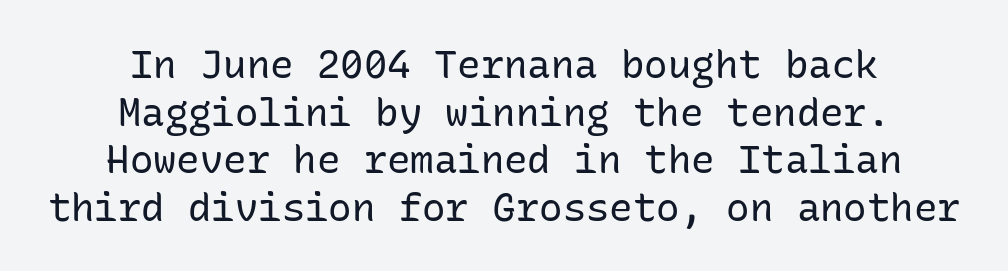
Q: Is the text bold? A: No.
Q: Is the text italic (slanted)? A: No, it is upright.
Q: Is the typeface a serif or a sans-serif typeface? A: Sans-serif.
Q: Is the text underlined? A: No.
Q: How is the paragraph aligned? A: Centered.
Q: Is the spacing between letters normal or unusually wide? A: Normal.
Q: Width (condensed, normal, or wide)? A: Normal.
Q: Stroke contrast? A: Low.
Q: x-height? A: Medium.
Q: Monospaced? A: Yes.
